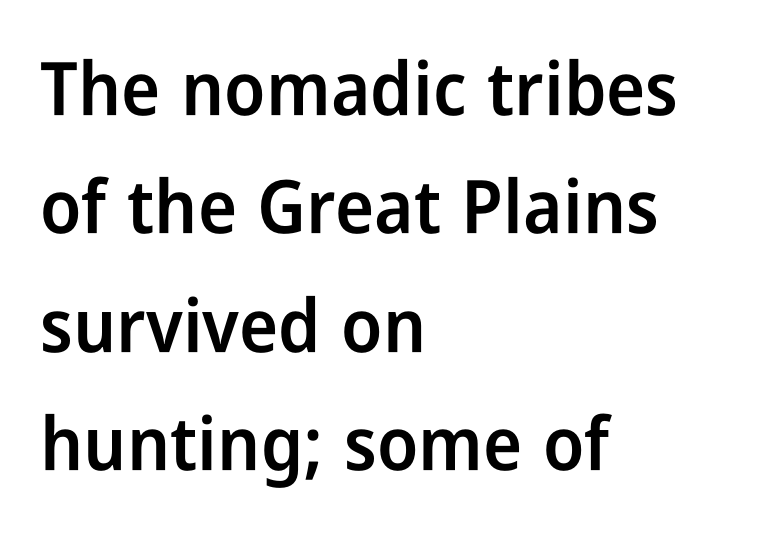
The image shows 74 px semibold, condensed sans-serif type, upright; set left-aligned, normal line spacing (1.6x), normal letter spacing, not underlined; low stroke contrast and a medium x-height.
